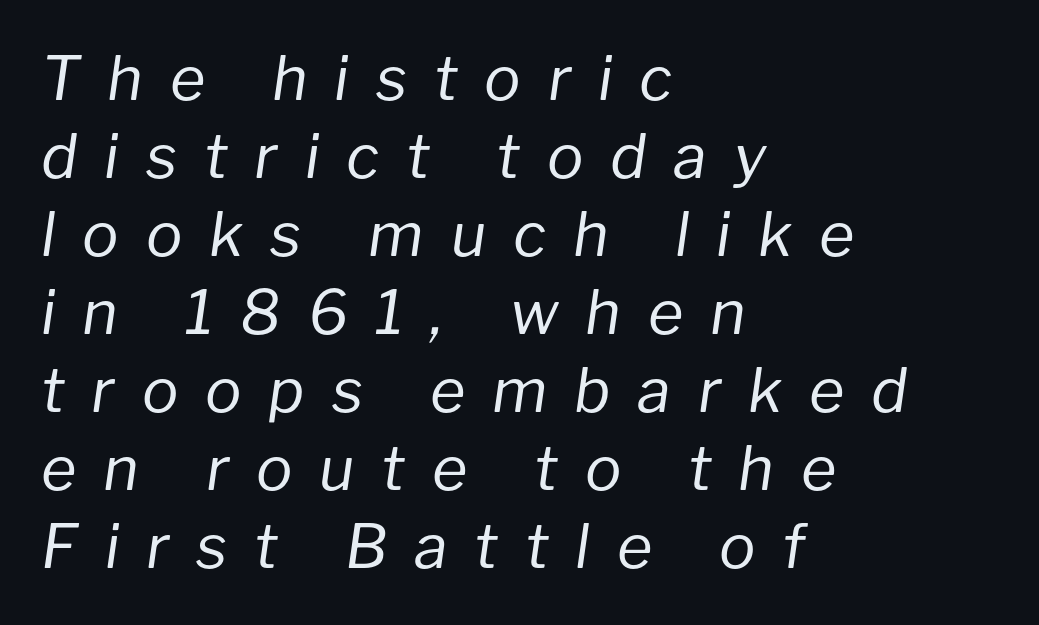
Q: Is the text bold? A: No.
Q: Is the text italic (slanted)? A: Yes, it leans right by about 8 degrees.
Q: Is the text underlined? A: No.
Q: How is the paragraph aligned? A: Left-aligned.
Q: Is the spacing between letters normal or unusually wide? A: Unusually wide.
Q: Is the spacing between lines tight, normal or loose? A: Normal.
Q: Width (condensed, normal, or wide)? A: Normal.
Q: Stroke contrast? A: Low.
Q: x-height? A: Medium.
Q: Monospaced? A: No.
